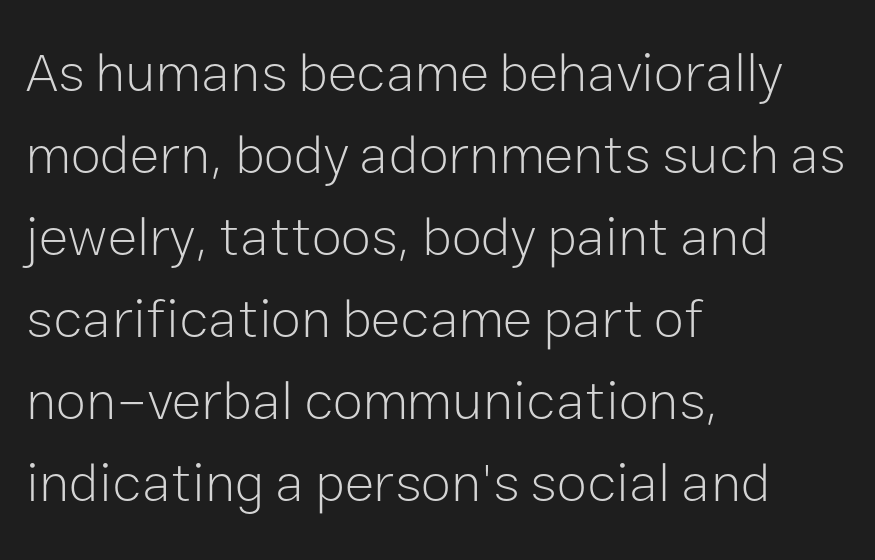
{"serif": "no", "italic": "no", "bold": "no", "weight": "light", "width": "normal", "stroke_contrast": "low", "x_height": "medium", "monospaced": "no", "underline": "no", "align": "left", "line_spacing": "normal", "line_spacing_ratio": 1.49, "letter_spacing": "normal", "letter_spacing_em": 0.0, "glyph_px": 55}
